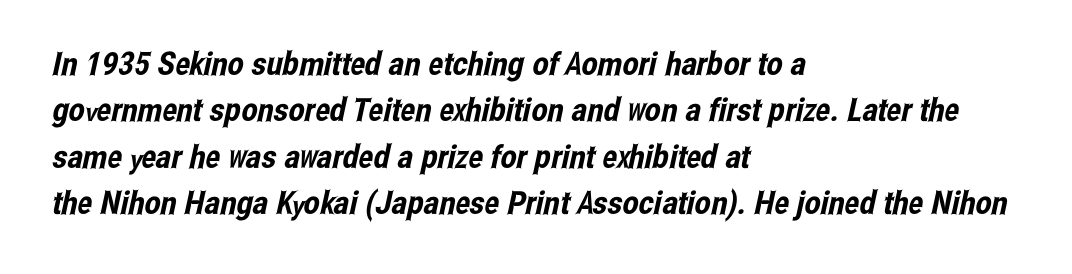
{"serif": "no", "width": "condensed", "stroke_contrast": "low", "x_height": "medium", "monospaced": "no", "underline": "no", "align": "left", "line_spacing": "normal", "line_spacing_ratio": 1.45, "letter_spacing": "normal", "letter_spacing_em": 0.0, "glyph_px": 32}
